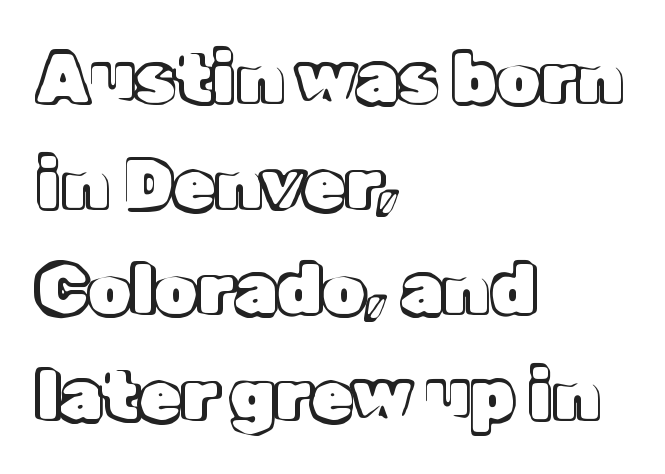
The image shows 69 px text type, upright; set left-aligned, normal line spacing (1.53x), normal letter spacing, not underlined; a medium x-height.
